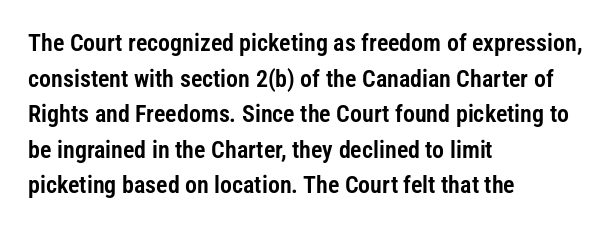
The lettering holds an erect, upright posture throughout. Inter-character spacing is left at the font's built-in metrics. The glyphs are unaccompanied by any horizontal stroke below them. Horizontal alignment here is leftward, the default for most running prose. Is there much room between lines? A standard amount, neither cramped nor airy.
